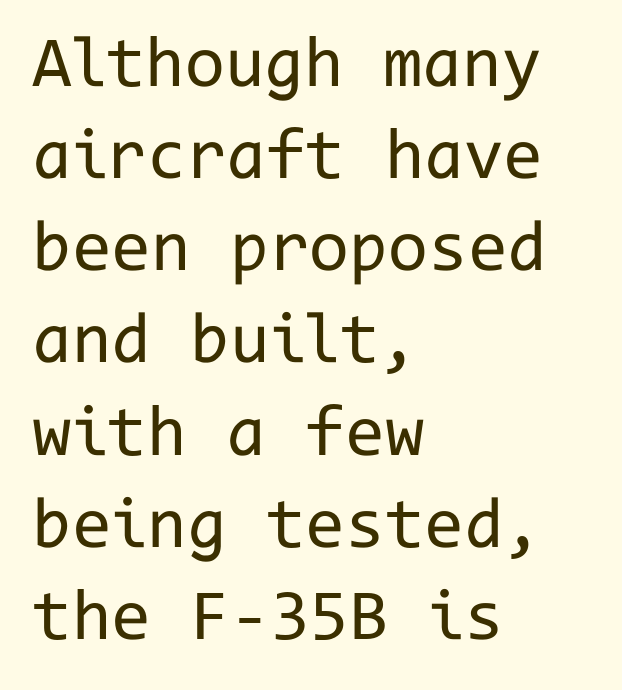
Q: Is the text bold? A: No.
Q: Is the text italic (slanted)? A: No, it is upright.
Q: Is the typeface a serif or a sans-serif typeface? A: Sans-serif.
Q: Is the text underlined? A: No.
Q: How is the paragraph aligned? A: Left-aligned.
Q: Is the spacing between letters normal or unusually wide? A: Normal.
Q: Is the spacing between lines tight, normal or loose? A: Normal.
Q: Width (condensed, normal, or wide)? A: Normal.
Q: Stroke contrast? A: Low.
Q: x-height? A: Medium.
Q: Monospaced? A: Yes.
